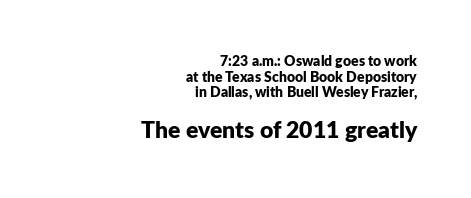
This block would grow much taller if given ordinary leading; it's compressed now. Posture: straight, roman, zero tilt. Character size in the trailing block exceeds that of the leading block. A student would call this right alignment; a typographer would say flush right, rag left.
